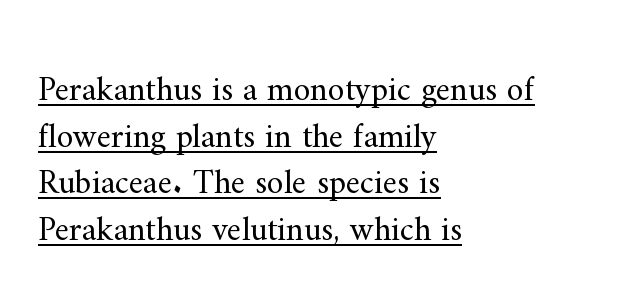
The type is set solid horizontally, with unmodified tracking. The paragraph has a hard left edge and a soft right edge. Compared with typical paragraphs, the rows here are spaced about the same. Weight: in the light-to-regular range. The face used here is proportionally spaced, like ordinary book or web type. Notice how a bar underscores the lettering throughout.
